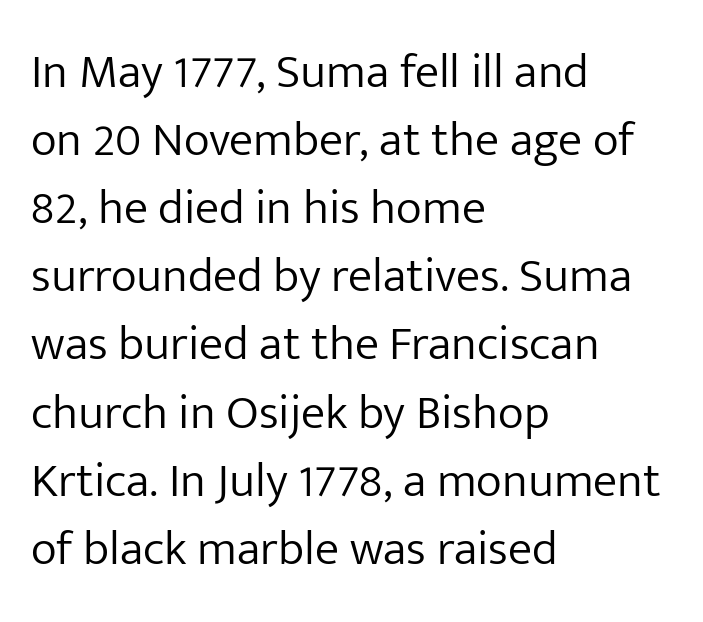
The passage shown has conventional tracking throughout. Note: no serifs on the glyphs. The baseline area is clear. The lettering holds an erect, upright posture throughout. The font is comparable to plain body text, perhaps lighter. Leftover space on each line is placed entirely after the last word.
